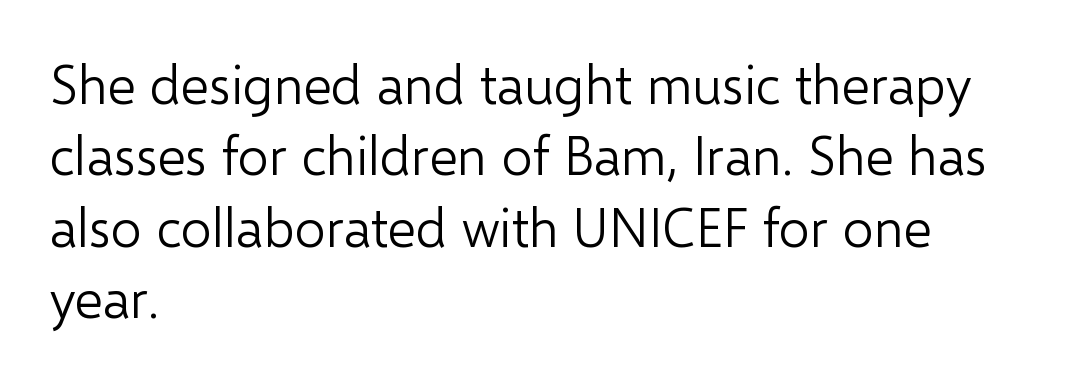
The image shows 54 px light sans-serif type, upright; set left-aligned, normal line spacing (1.32x), normal letter spacing, not underlined; low stroke contrast and a medium x-height.
